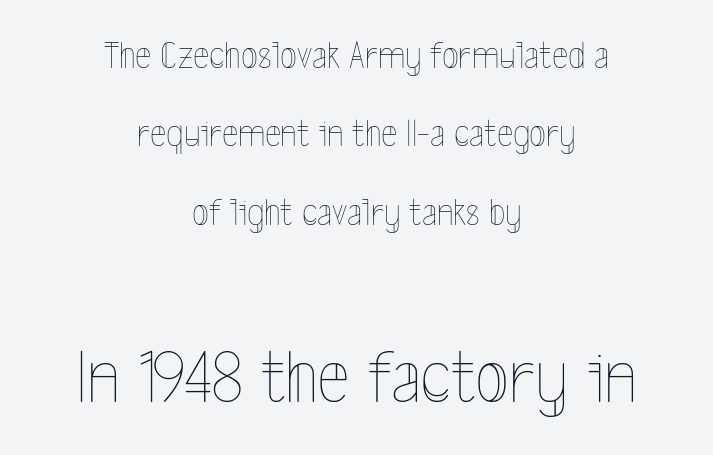
The image shows 78 px thin, condensed type, upright; set centered, loose line spacing (2.01x), normal letter spacing, not underlined; the second (bottom) block is 2.0x larger; a medium x-height.
